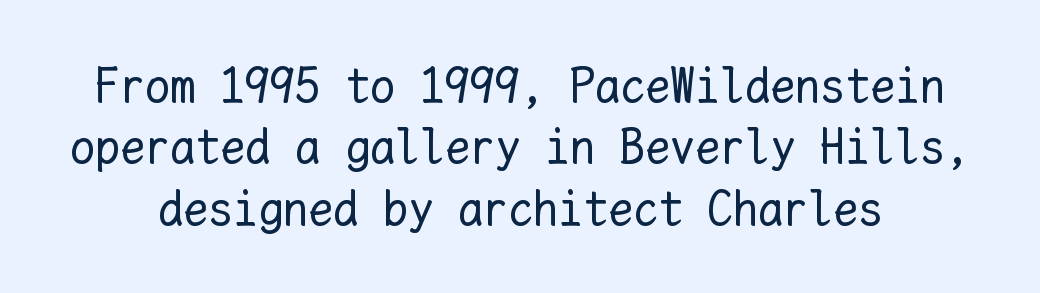
Q: Is the text bold? A: No.
Q: Is the text italic (slanted)? A: No, it is upright.
Q: Is the text underlined? A: No.
Q: Is the spacing between letters normal or unusually wide? A: Normal.
Q: Width (condensed, normal, or wide)? A: Normal.
Q: Stroke contrast? A: Low.
Q: x-height? A: Medium.
Q: Monospaced? A: Yes.
